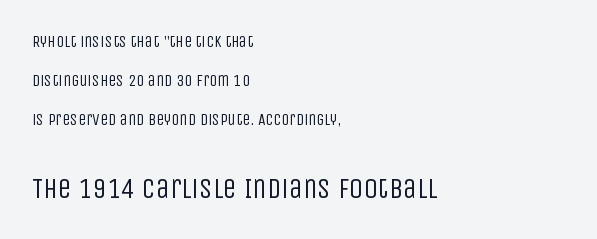
{"serif": "no", "italic": "no", "bold": "no", "weight": "regular", "width": "condensed", "stroke_contrast": "low", "x_height": "large", "monospaced": "no", "underline": "no", "align": "left", "line_spacing": "loose", "line_spacing_ratio": 2.45, "letter_spacing": "normal", "letter_spacing_em": 0.0, "larger_block": "second", "size_ratio": 1.75, "glyph_px": 28}
